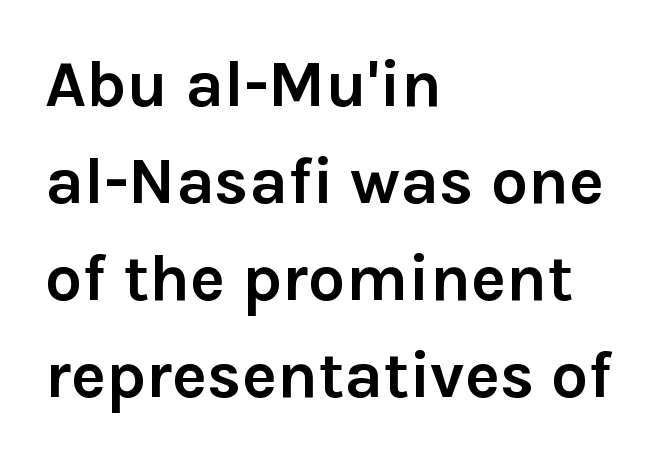
{"serif": "no", "italic": "no", "bold": "yes", "weight": "semibold", "width": "normal", "stroke_contrast": "low", "x_height": "medium", "monospaced": "no", "underline": "no", "align": "left", "line_spacing": "normal", "line_spacing_ratio": 1.47, "letter_spacing": "normal", "letter_spacing_em": 0.0, "glyph_px": 66}
